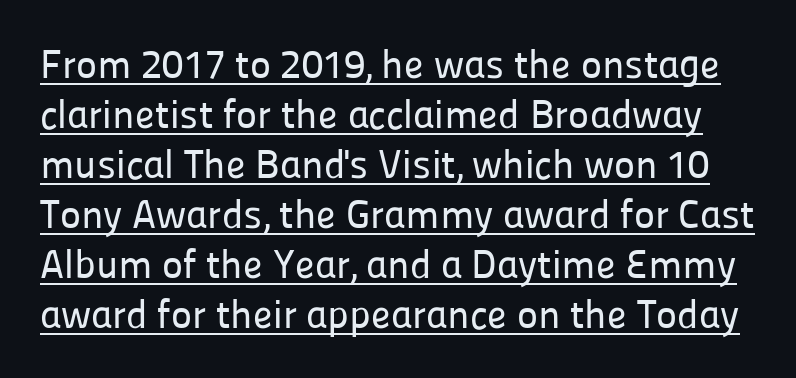
{"serif": "no", "italic": "no", "width": "normal", "stroke_contrast": "low", "x_height": "medium", "monospaced": "no", "underline": "yes", "line_spacing": "normal", "line_spacing_ratio": 1.25, "letter_spacing": "normal", "letter_spacing_em": 0.0, "glyph_px": 40}
